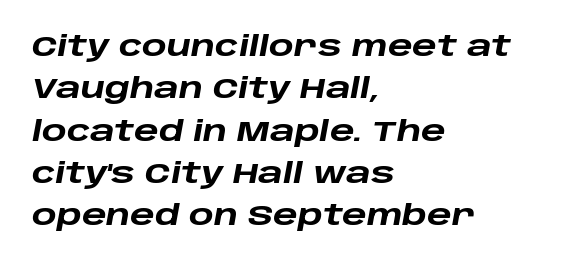
The image shows 29 px heavy, wide type, italic (leaning right); set left-aligned, normal line spacing (1.46x), normal letter spacing, not underlined; low stroke contrast and a large x-height.
